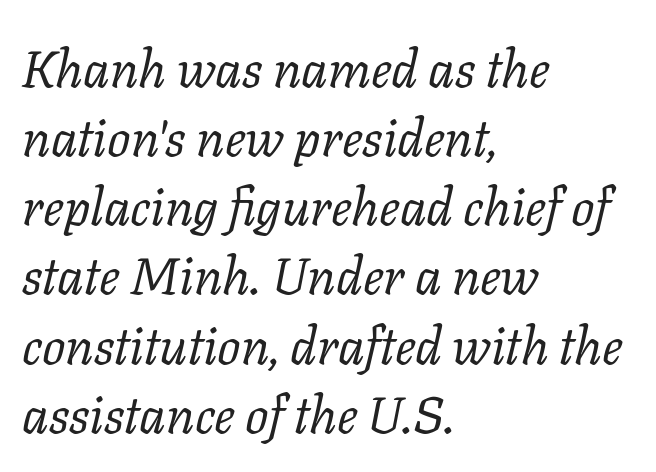
A typesetter would call this proportional, since set widths differ per character. Glyph-to-glyph distance matches everyday printed text. Unlike a clean sans, this face finishes its strokes with serifs. This sample uses an oblique cut, with every glyph tilted off the vertical. The designer left line spacing at the default.
